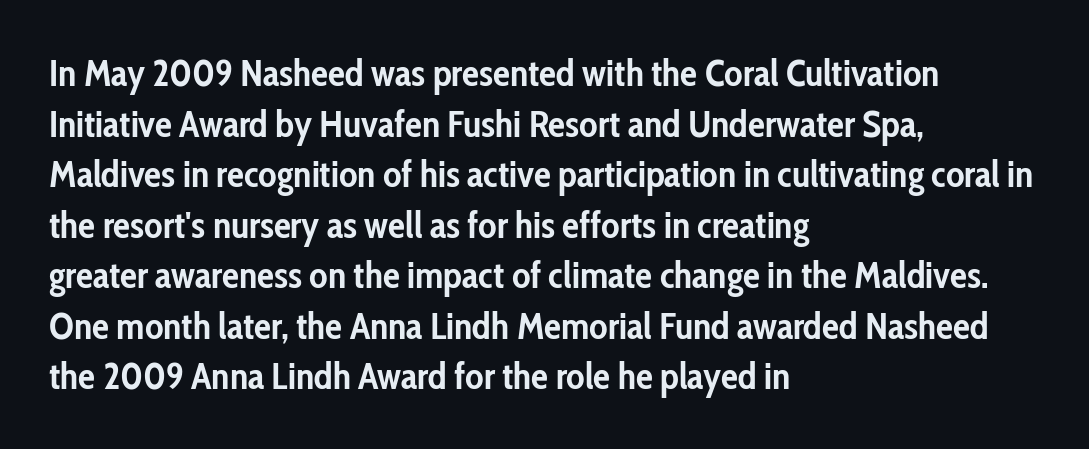
{"serif": "no", "italic": "no", "bold": "yes", "weight": "semibold", "width": "condensed", "stroke_contrast": "low", "x_height": "medium", "monospaced": "no", "underline": "no", "align": "left", "line_spacing": "normal", "line_spacing_ratio": 1.33, "letter_spacing": "normal", "letter_spacing_em": 0.0, "glyph_px": 38}
